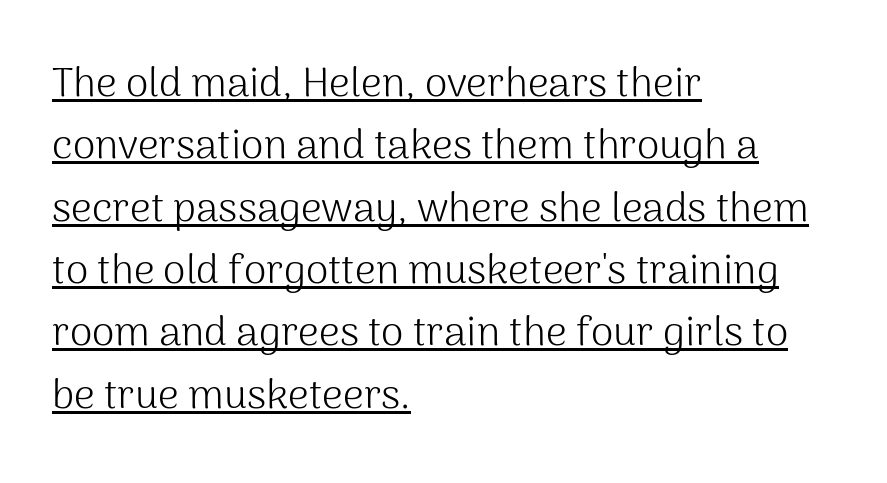
Reading down the column, the eye jumps a familiar distance to each next line. These lines stack with their left ends in a neat column. Honestly, the underline is the first thing you notice here. Regarding serifs, this sample does without them. Does the lettering tilt? It doesn't — this is upright. Proportional: the letters do not fall into vertical columns.
